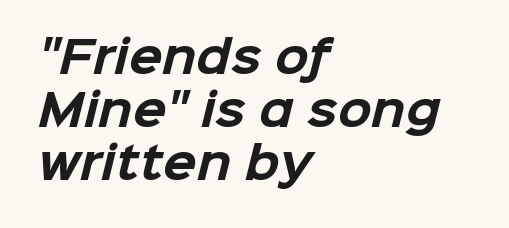
Observe the ordinary spacing: letters are neighbours, not strangers. The typesetter chose a ragged-right arrangement here. These words are printed bold, with thick strokes throughout. The space beneath each line is pristine and unruled. Nope, no serifs anywhere on these letters.
